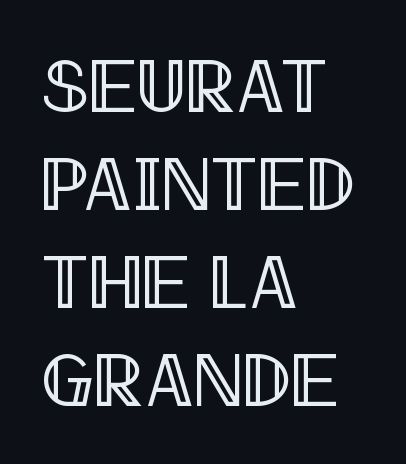
Q: Is the text italic (slanted)? A: No, it is upright.
Q: Is the text underlined? A: No.
Q: How is the paragraph aligned? A: Left-aligned.
Q: Is the spacing between letters normal or unusually wide? A: Normal.
Q: Is the spacing between lines tight, normal or loose? A: Normal.
Q: Width (condensed, normal, or wide)? A: Condensed.
Q: x-height? A: Large.
Q: Monospaced? A: No.
